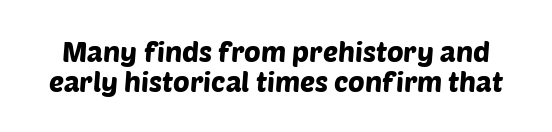
The image shows 28 px sans-serif type; set tight line spacing (1.07x), normal letter spacing, not underlined; low stroke contrast and a large x-height.
